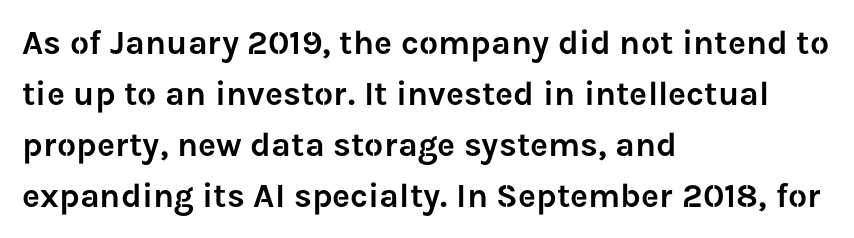
{"serif": "no", "italic": "no", "width": "normal", "stroke_contrast": "low", "x_height": "medium", "monospaced": "no", "underline": "no", "align": "left", "line_spacing": "normal", "line_spacing_ratio": 1.5, "letter_spacing": "normal", "letter_spacing_em": 0.0, "glyph_px": 34}
